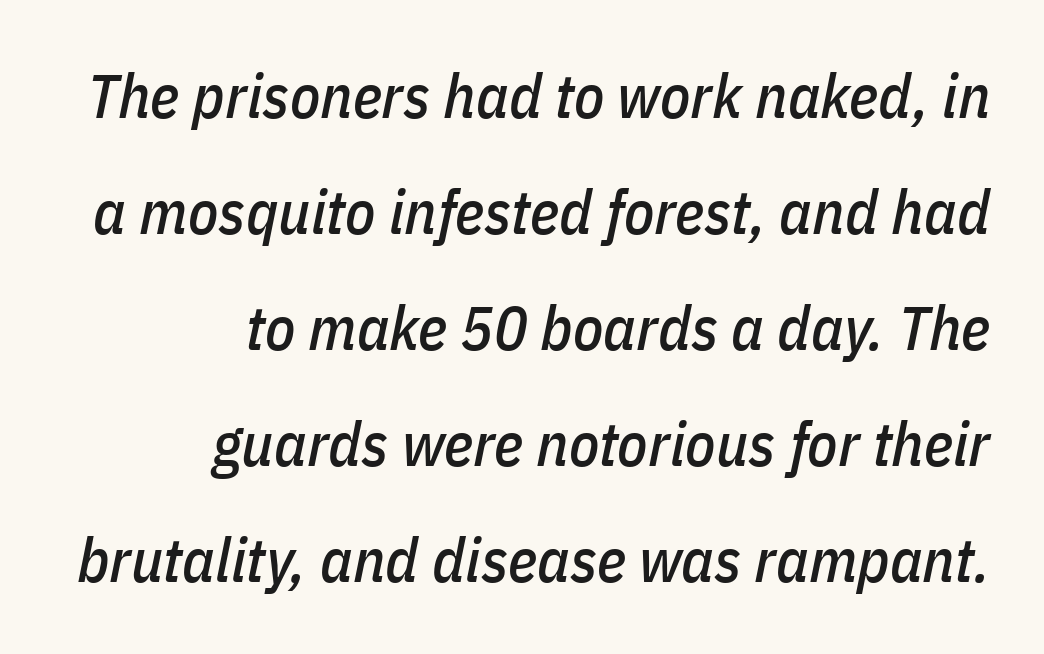
{"italic": "yes", "lean": "right", "slant_degrees": 11, "width": "condensed", "stroke_contrast": "low", "x_height": "medium", "monospaced": "no", "underline": "no", "align": "right", "line_spacing_ratio": 1.87, "letter_spacing": "normal", "letter_spacing_em": 0.0, "glyph_px": 62}
